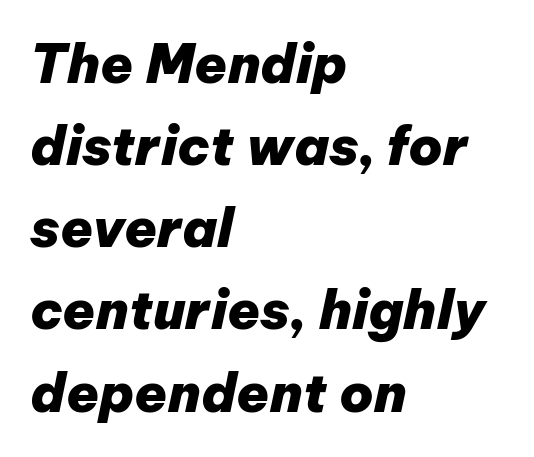
The image shows 53 px heavy type, italic (leaning right); set left-aligned, normal line spacing (1.55x), normal letter spacing, not underlined; low stroke contrast and a medium x-height.
